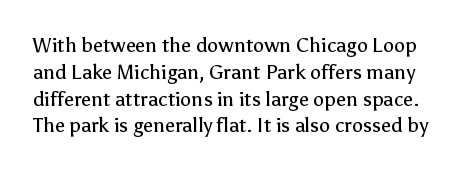
Evenly set lines give the paragraph a standard silhouette. Underlining? Definitely not there. Vertical strokes here are truly vertical. Is the stroke heavy? The answer is a plain regular-or-lighter.
